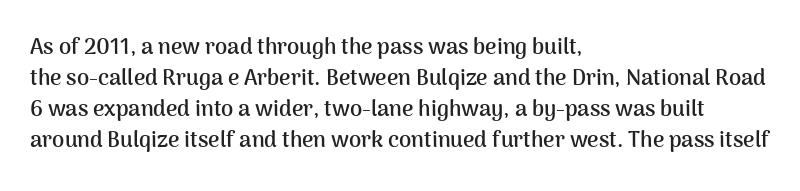
{"italic": "no", "bold": "yes", "underline": "no", "align": "left", "line_spacing": "normal", "line_spacing_ratio": 1.41, "letter_spacing": "normal", "letter_spacing_em": 0.0, "glyph_px": 22}
